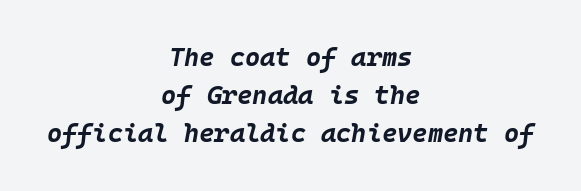
The image shows 26 px bold type, italic (leaning right); set centered, normal line spacing (1.47x), normal letter spacing, not underlined.
